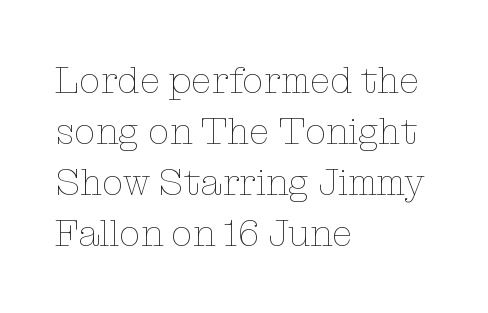
The image shows 38 px thin type, upright; set left-aligned, normal line spacing (1.34x), normal letter spacing, not underlined; low stroke contrast and a medium x-height.
